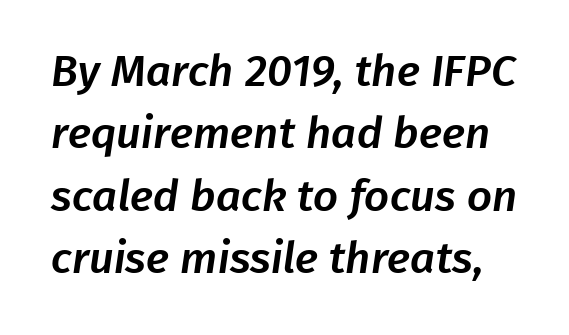
You could not count columns in this text — the font is proportionally spaced. What kind of face is this? One without serifs — a sans. Letter spacing: default. Words float on clear page, feet unadorned. One glance says typical: line gaps are just what's usual.
